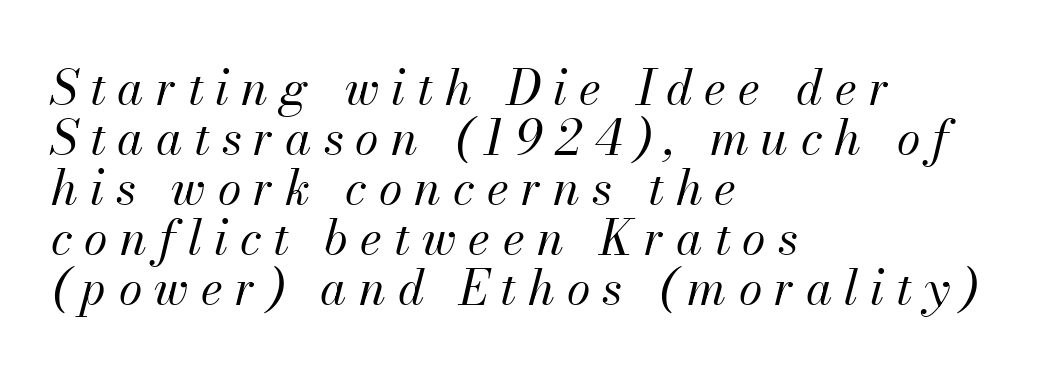
{"italic": "yes", "lean": "right", "slant_degrees": 13, "bold": "no", "weight": "regular", "width": "normal", "stroke_contrast": "medium", "x_height": "small", "monospaced": "no", "underline": "no", "align": "left", "line_spacing": "tight", "line_spacing_ratio": 1.04, "letter_spacing": "wide", "letter_spacing_em": 0.25, "glyph_px": 48}
